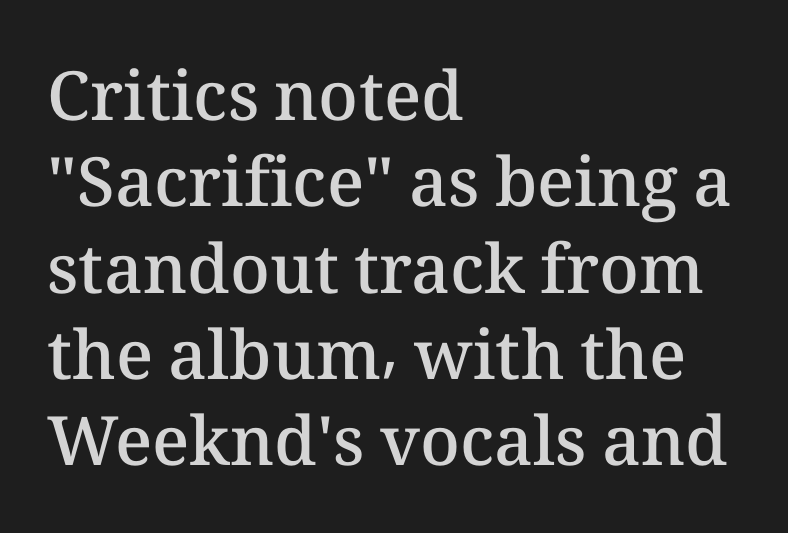
Q: Is the text bold? A: Semi-bold.
Q: Is the text italic (slanted)? A: No, it is upright.
Q: Is the text underlined? A: No.
Q: How is the paragraph aligned? A: Left-aligned.
Q: Is the spacing between letters normal or unusually wide? A: Normal.
Q: Is the spacing between lines tight, normal or loose? A: Normal.
Q: Width (condensed, normal, or wide)? A: Normal.
Q: Stroke contrast? A: Medium.
Q: x-height? A: Medium.
Q: Monospaced? A: No.
